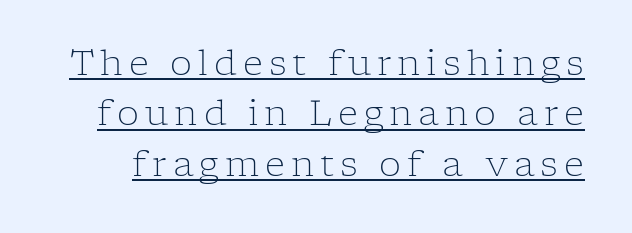
The image shows 35 px light serif type, upright; set normal line spacing (1.44x), underlined; low stroke contrast and a medium x-height.
